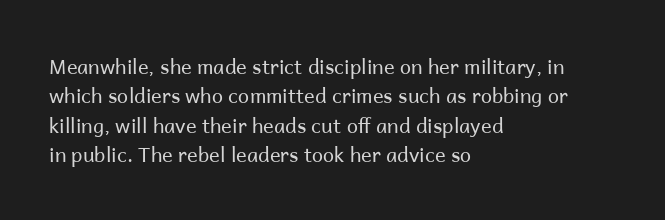
Look at the tracking — it's just the regular setting, nothing added. This sample keeps an unexceptional amount of space between lines. A typesetter would mark this as roman, not italic. Each row of text sits above clean, open space. Ink coverage per letter is moderate at most. This rendering uses left alignment, leaving the right contour irregular.
